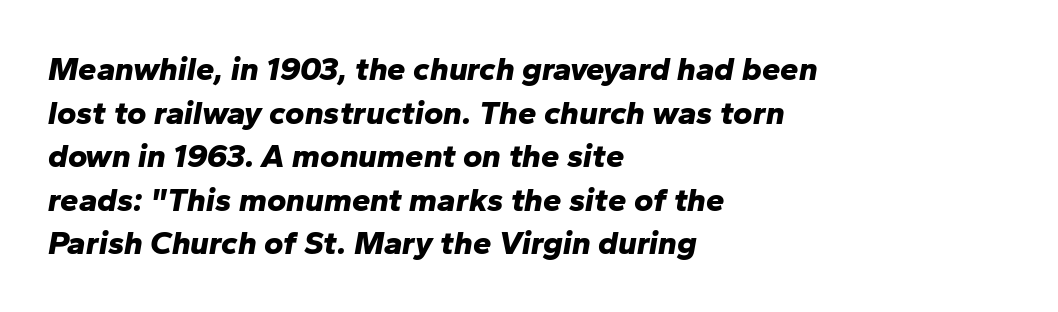
Looks like regular typesetting: each glyph gets only the width it needs. A normal amount of white space separates one row of letters from the next. Here the glyphs are tracked normally, forming tight word shapes. The passage shown leans; its letterforms are oblique. A bare baseline throughout the passage.
